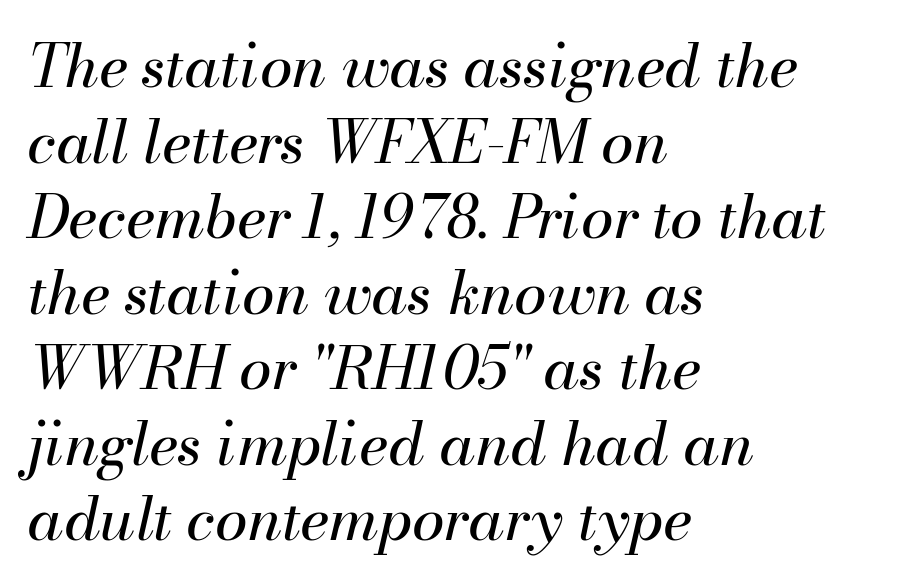
{"italic": "yes", "lean": "right", "slant_degrees": 13, "bold": "no", "weight": "regular", "width": "normal", "stroke_contrast": "medium", "x_height": "small", "monospaced": "no", "underline": "no", "align": "left", "line_spacing": "normal", "line_spacing_ratio": 1.28, "letter_spacing": "normal", "letter_spacing_em": 0.0, "glyph_px": 59}
